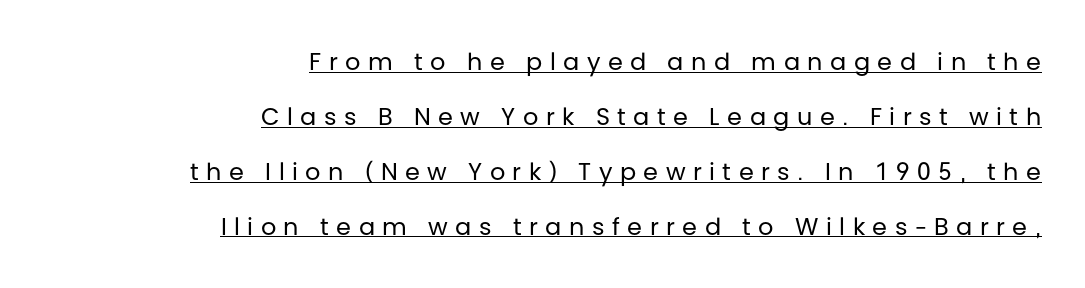
The image shows 24 px text type, upright; set right-aligned, loose line spacing (2.29x), unusually wide letter spacing (+0.31 em), underlined.
